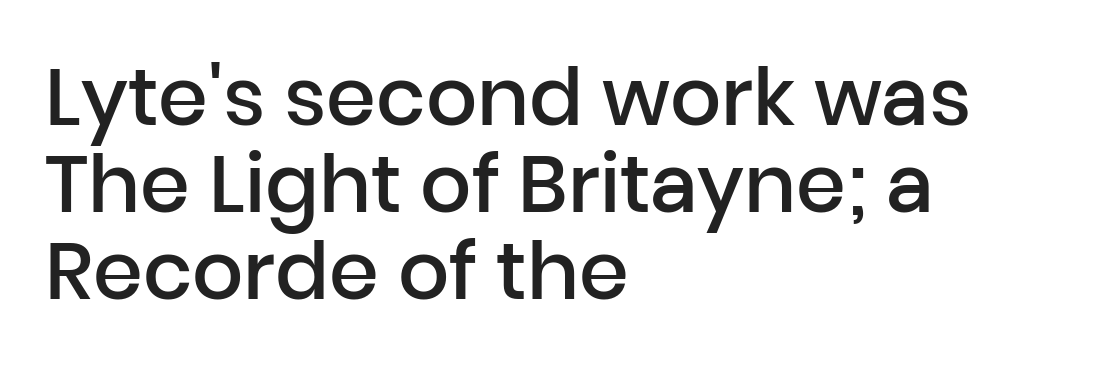
The image shows 80 px semibold sans-serif type, upright; set left-aligned, tight line spacing (1.09x), normal letter spacing, not underlined; low stroke contrast and a medium x-height.
